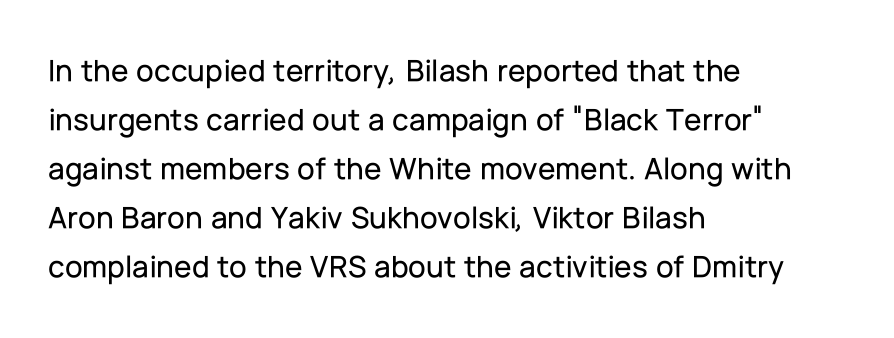
{"serif": "no", "italic": "no", "width": "normal", "stroke_contrast": "low", "x_height": "medium", "monospaced": "no", "underline": "no", "align": "left", "line_spacing": "normal", "line_spacing_ratio": 1.53, "letter_spacing": "normal", "letter_spacing_em": 0.0, "glyph_px": 32}
